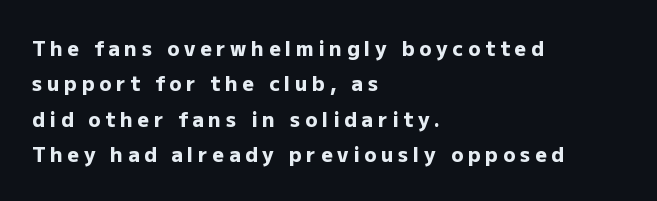
Q: Is the text bold? A: Yes.
Q: Is the text italic (slanted)? A: No, it is upright.
Q: Is the text underlined? A: No.
Q: How is the paragraph aligned? A: Left-aligned.
Q: Is the spacing between letters normal or unusually wide? A: Unusually wide.
